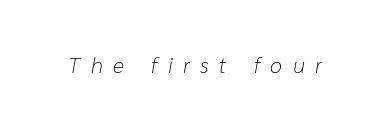
{"italic": "yes", "lean": "right", "slant_degrees": 10, "bold": "no", "underline": "no", "letter_spacing": "wide", "letter_spacing_em": 0.48, "glyph_px": 22}
